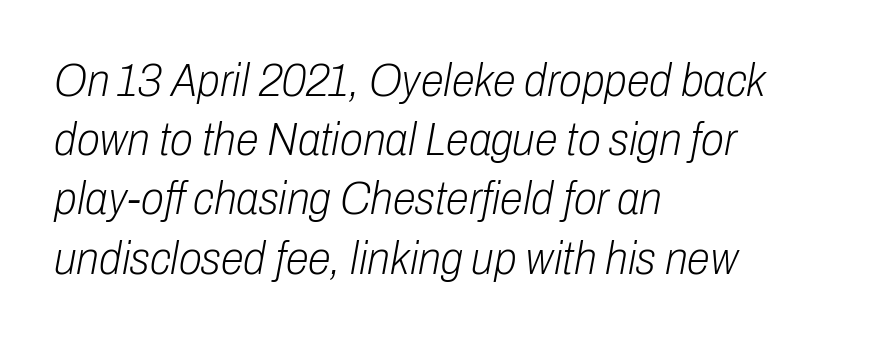
{"italic": "yes", "lean": "right", "slant_degrees": 10, "bold": "no", "weight": "light", "width": "condensed", "stroke_contrast": "low", "x_height": "medium", "monospaced": "no", "underline": "no", "align": "left", "line_spacing": "normal", "line_spacing_ratio": 1.26, "letter_spacing": "normal", "letter_spacing_em": 0.0, "glyph_px": 47}
